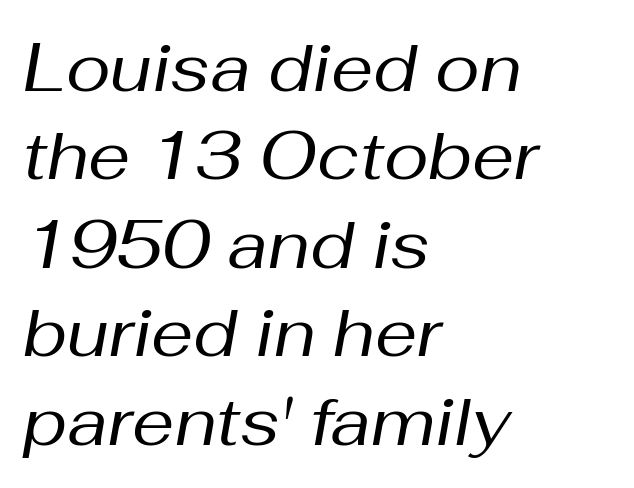
Q: Is the text bold? A: No.
Q: Is the text italic (slanted)? A: Yes, it leans right by about 10 degrees.
Q: Is the text underlined? A: No.
Q: How is the paragraph aligned? A: Left-aligned.
Q: Is the spacing between letters normal or unusually wide? A: Normal.
Q: Is the spacing between lines tight, normal or loose? A: Normal.
Q: Width (condensed, normal, or wide)? A: Normal.
Q: Stroke contrast? A: Medium.
Q: x-height? A: Medium.
Q: Monospaced? A: No.
